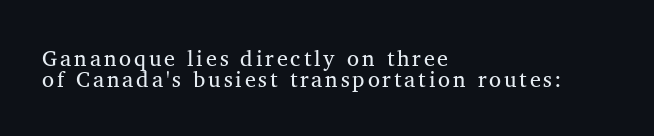
The image shows 22 px text type, upright; set left-aligned, tight line spacing (0.96x), not underlined.
